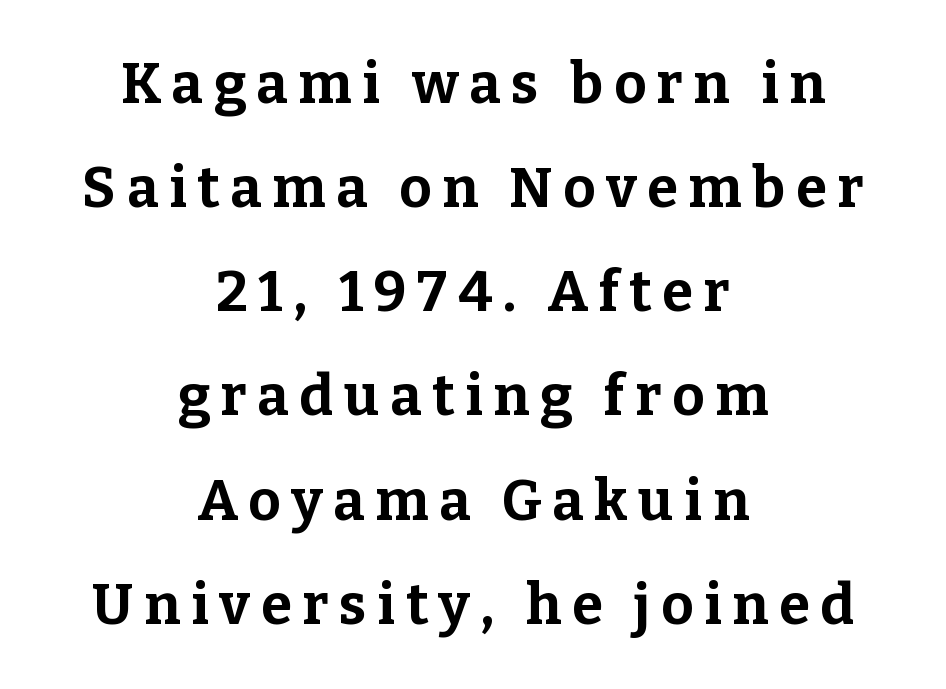
The letters stand straight up with perfectly vertical stems. I'd call this a serif setting — the letters wear small feet. Descender tails drop into unmarked territory. Casual observation: everything's sitting right in the middle.
